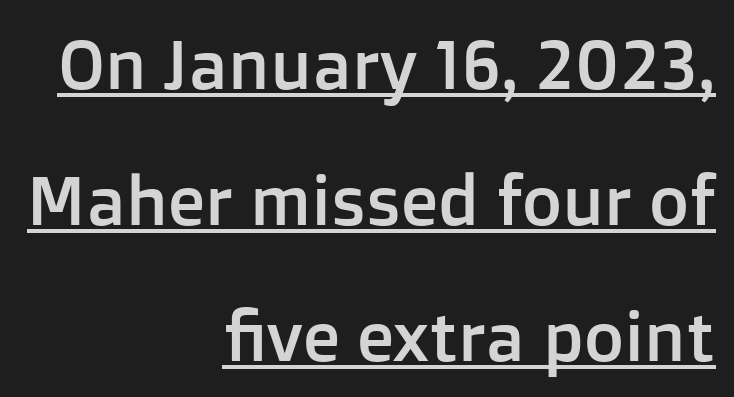
Italic: no, the glyphs are upright roman. Varying glyph widths throughout — classic text-font behaviour. Right-aligned paragraph, ragged on the left. Examine the stroke ends and you'll find no serifs. Quick note: interline space is abundant. Check the space under the baseline: a stroke is drawn there.
